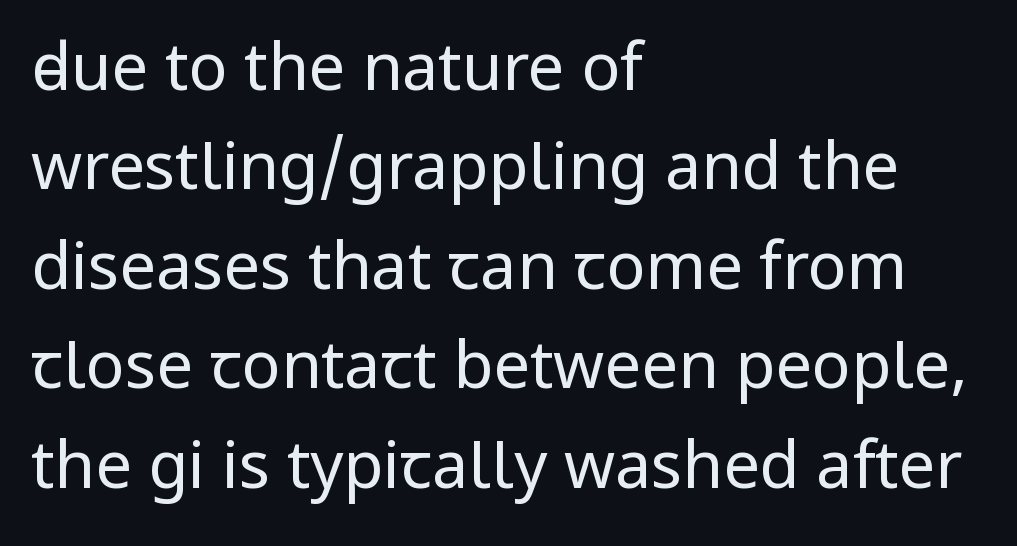
The image shows 65 px regular-weight sans-serif type, upright; set left-aligned, normal line spacing (1.53x), normal letter spacing, not underlined; low stroke contrast and a medium x-height.
